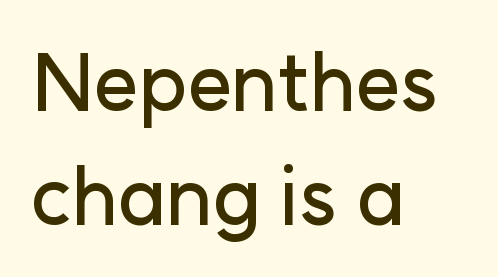
Check under the words: just untouched page. These lines are rendered in a variable-pitch font. Note: no serifs on the glyphs. Leading matches the norm, producing a regular column. Spacing between characters is what you'd get straight out of the box.
